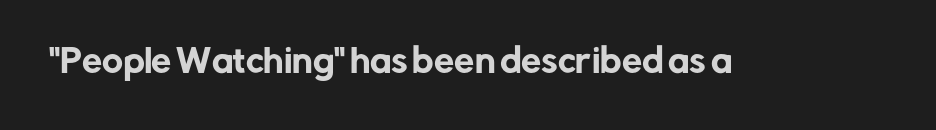
Q: Is the text italic (slanted)? A: No, it is upright.
Q: Is the typeface a serif or a sans-serif typeface? A: Sans-serif.
Q: Is the text underlined? A: No.
Q: Is the spacing between letters normal or unusually wide? A: Normal.
Q: Width (condensed, normal, or wide)? A: Normal.
Q: Stroke contrast? A: Low.
Q: x-height? A: Medium.
Q: Monospaced? A: No.
